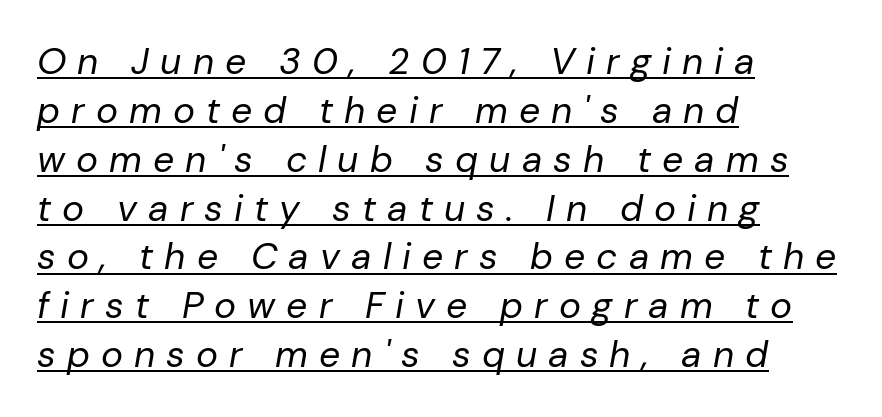
Q: Is the text bold? A: No.
Q: Is the text italic (slanted)? A: Yes, it leans right by about 10 degrees.
Q: Is the text underlined? A: Yes.
Q: How is the paragraph aligned? A: Left-aligned.
Q: Is the spacing between letters normal or unusually wide? A: Unusually wide.
Q: Is the spacing between lines tight, normal or loose? A: Normal.
Q: Width (condensed, normal, or wide)? A: Normal.
Q: Stroke contrast? A: Low.
Q: x-height? A: Medium.
Q: Monospaced? A: No.
